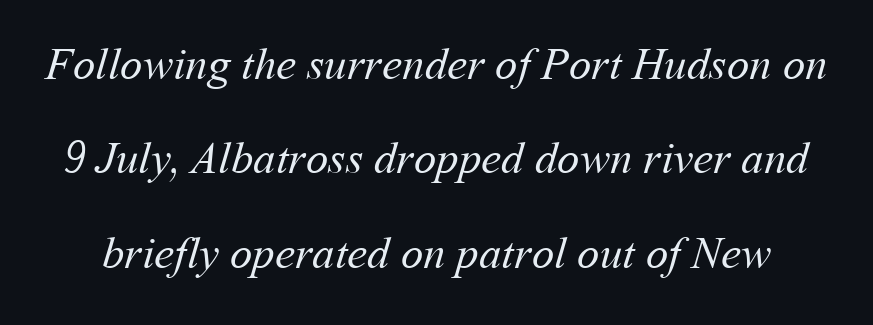
Q: Is the text bold? A: No.
Q: Is the text underlined? A: No.
Q: Is the spacing between letters normal or unusually wide? A: Normal.
Q: Is the spacing between lines tight, normal or loose? A: Loose.
Q: Width (condensed, normal, or wide)? A: Normal.
Q: Stroke contrast? A: Medium.
Q: x-height? A: Medium.
Q: Monospaced? A: No.
